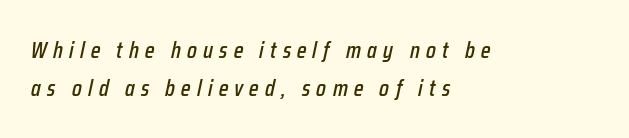
Q: Is the text italic (slanted)? A: Yes, it leans right by about 12 degrees.
Q: Is the text underlined? A: No.
Q: How is the paragraph aligned? A: Left-aligned.
Q: Is the spacing between letters normal or unusually wide? A: Unusually wide.
Q: Is the spacing between lines tight, normal or loose? A: Normal.
